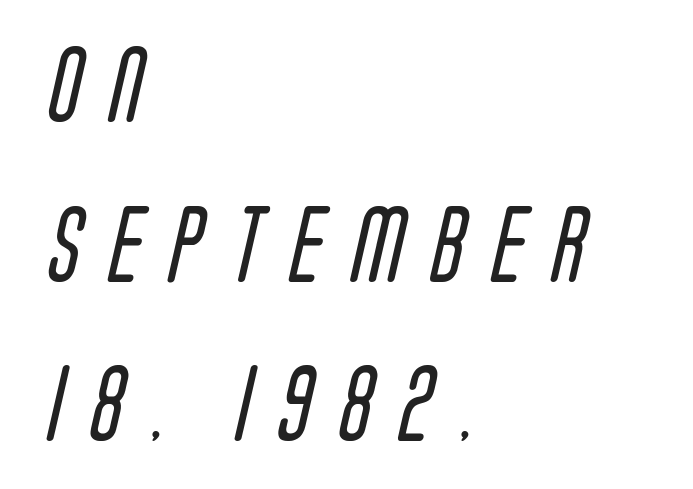
Q: Is the text bold? A: No.
Q: Is the typeface a serif or a sans-serif typeface? A: Sans-serif.
Q: Is the text underlined? A: No.
Q: How is the paragraph aligned? A: Left-aligned.
Q: Is the spacing between letters normal or unusually wide? A: Unusually wide.
Q: Is the spacing between lines tight, normal or loose? A: Loose.
Q: Width (condensed, normal, or wide)? A: Condensed.
Q: Stroke contrast? A: Low.
Q: x-height? A: Large.
Q: Monospaced? A: No.
